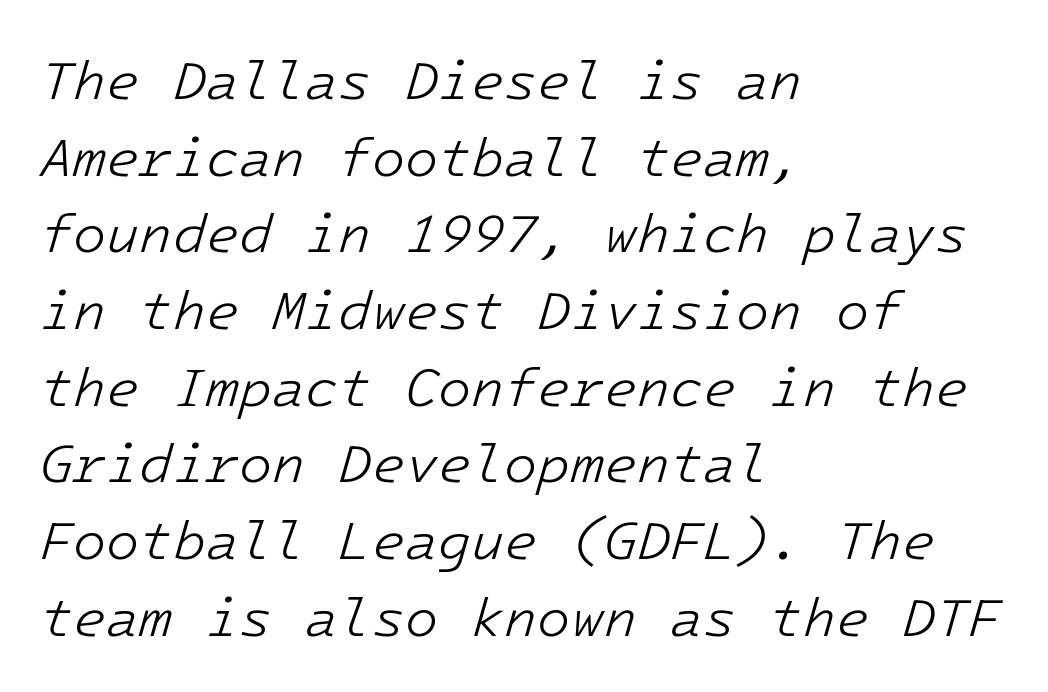
The image shows 54 px light type, italic (leaning right), monospaced; set left-aligned, normal line spacing (1.42x), normal letter spacing, not underlined; low stroke contrast and a medium x-height.
